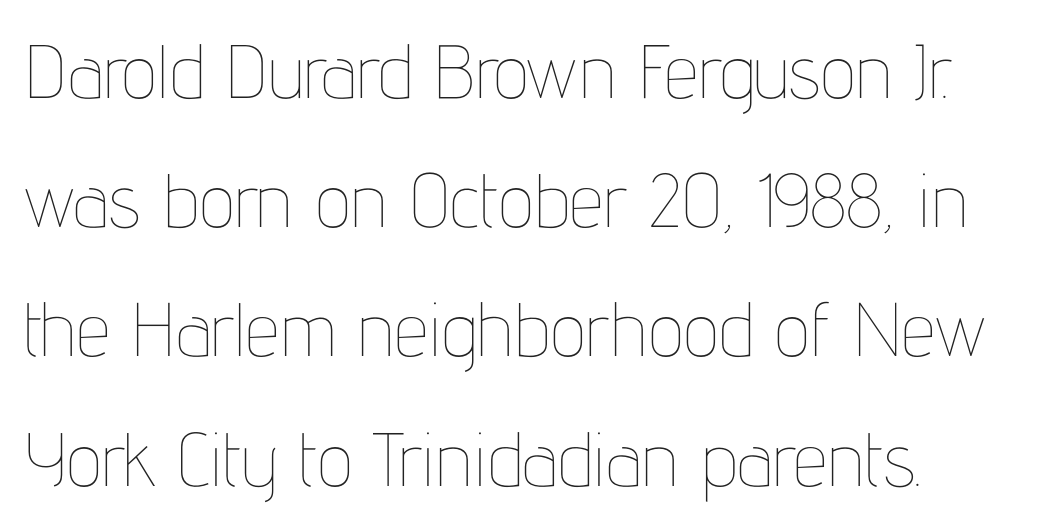
The image shows 76 px thin, condensed type, upright; set left-aligned, normal line spacing (1.7x), normal letter spacing, not underlined; low stroke contrast and a medium x-height.
